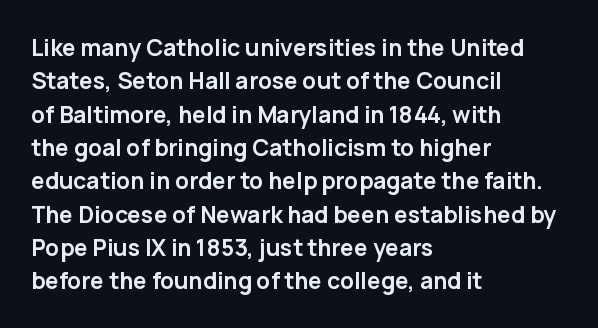
{"italic": "no", "bold": "yes", "underline": "no", "align": "left", "line_spacing": "normal", "line_spacing_ratio": 1.45, "letter_spacing": "normal", "letter_spacing_em": 0.0, "glyph_px": 23}
